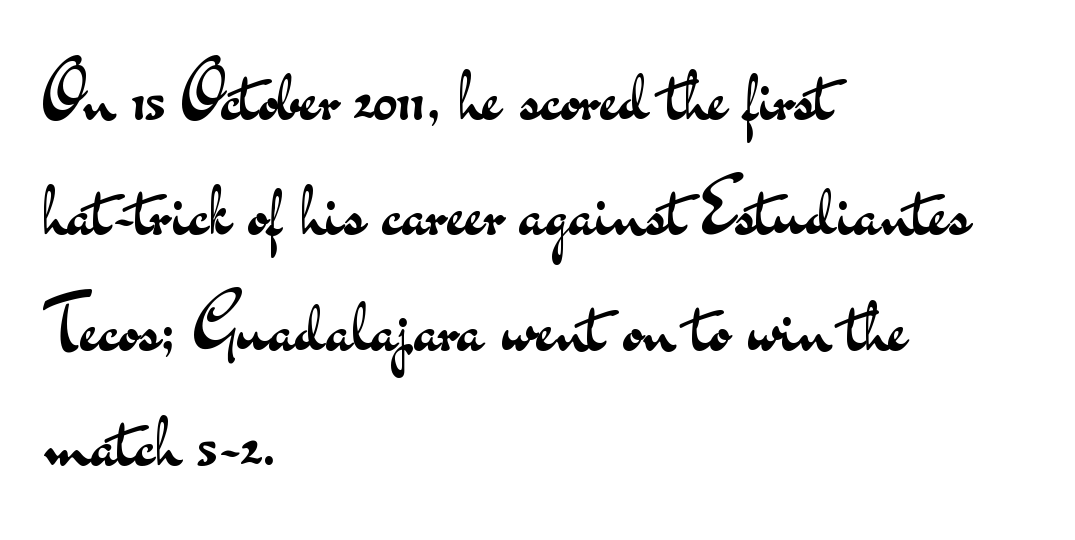
Q: Is the text bold? A: No.
Q: Is the text italic (slanted)? A: Yes.
Q: Is the typeface a serif or a sans-serif typeface? A: Sans-serif.
Q: Is the text underlined? A: No.
Q: How is the paragraph aligned? A: Left-aligned.
Q: Is the spacing between letters normal or unusually wide? A: Normal.
Q: Is the spacing between lines tight, normal or loose? A: Normal.
Q: Width (condensed, normal, or wide)? A: Wide.
Q: Stroke contrast? A: Medium.
Q: x-height? A: Small.
Q: Monospaced? A: No.
